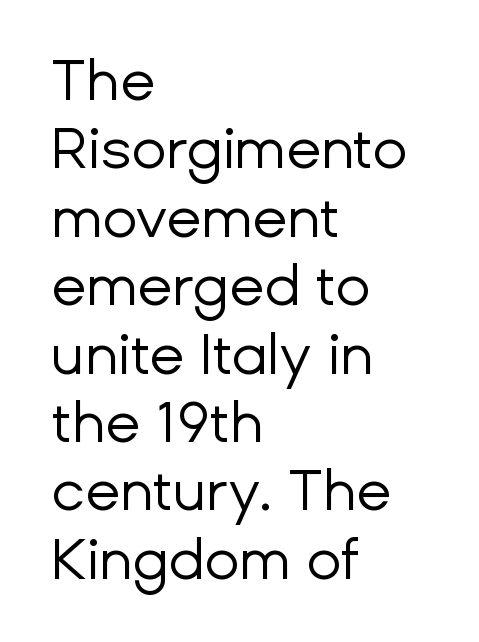
Students, note that the glyphs here touch the page at normal intervals. Here the designer chose a conventional face with non-uniform glyph widths. Line starts are locked; line ends wander. The gap between lines stays unmarked. Quick note: not italic, upright.
